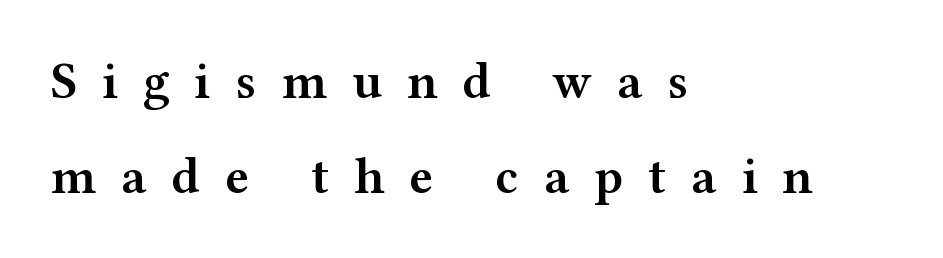
{"serif": "yes", "italic": "no", "bold": "semi", "weight": "semibold", "width": "wide", "stroke_contrast": "medium", "x_height": "medium", "monospaced": "no", "underline": "no", "align": "left", "line_spacing_ratio": 1.83, "letter_spacing": "wide", "letter_spacing_em": 0.48, "glyph_px": 52}
